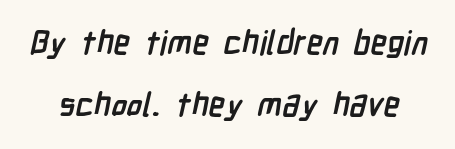
Q: Is the text bold? A: Yes.
Q: Is the typeface a serif or a sans-serif typeface? A: Sans-serif.
Q: Is the text underlined? A: No.
Q: Is the spacing between letters normal or unusually wide? A: Normal.
Q: Width (condensed, normal, or wide)? A: Condensed.
Q: Stroke contrast? A: Low.
Q: x-height? A: Medium.
Q: Monospaced? A: No.
